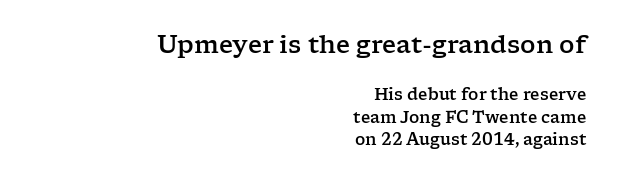
{"italic": "no", "underline": "no", "align": "right", "line_spacing": "normal", "line_spacing_ratio": 1.41, "letter_spacing": "normal", "letter_spacing_em": 0.0, "larger_block": "first", "size_ratio": 1.5, "glyph_px": 24}
